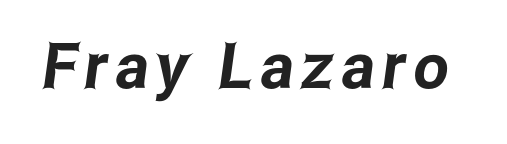
Unmarked baselines from the first word to the last. The passage shown is typed in a proportional face where columns would drift. This sample uses a sans-serif face.
